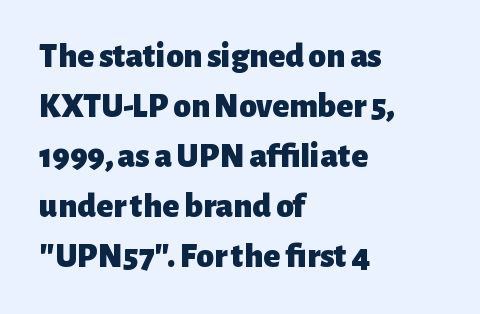
{"serif": "no", "italic": "no", "bold": "yes", "weight": "heavy", "width": "normal", "stroke_contrast": "low", "x_height": "medium", "monospaced": "no", "underline": "no", "align": "left", "line_spacing": "normal", "line_spacing_ratio": 1.43, "letter_spacing": "normal", "letter_spacing_em": 0.0, "glyph_px": 35}
